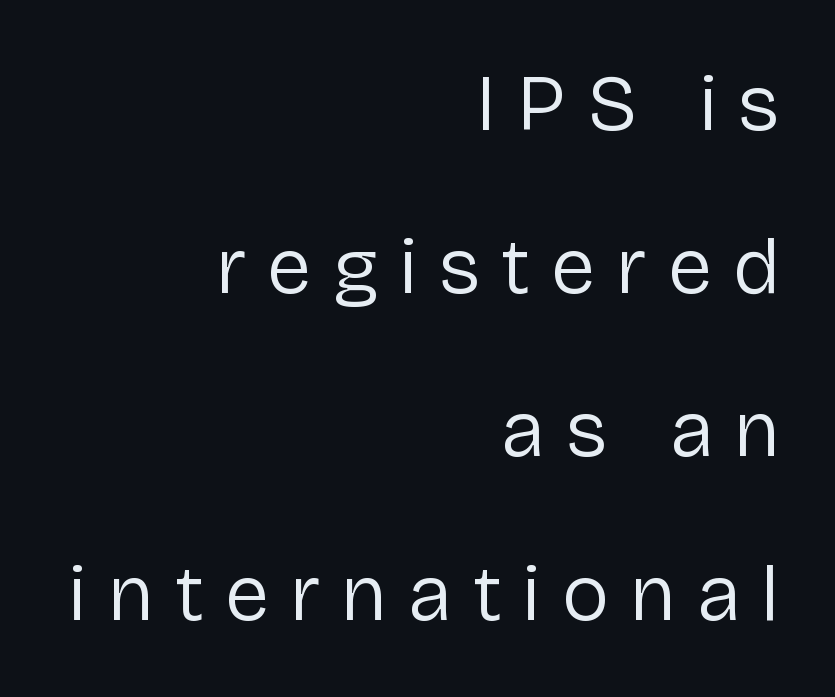
Q: Is the text bold? A: No.
Q: Is the text italic (slanted)? A: No, it is upright.
Q: Is the typeface a serif or a sans-serif typeface? A: Sans-serif.
Q: Is the text underlined? A: No.
Q: How is the paragraph aligned? A: Right-aligned.
Q: Is the spacing between letters normal or unusually wide? A: Unusually wide.
Q: Is the spacing between lines tight, normal or loose? A: Loose.
Q: Width (condensed, normal, or wide)? A: Normal.
Q: Stroke contrast? A: Low.
Q: x-height? A: Medium.
Q: Monospaced? A: No.
